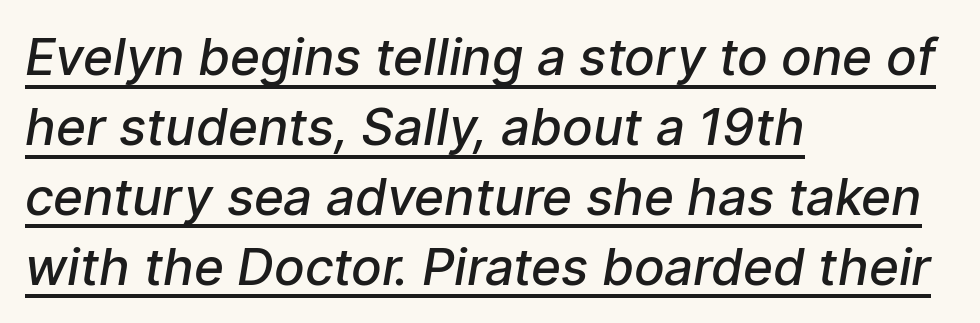
The image shows 51 px semibold sans-serif type; set left-aligned, normal line spacing (1.37x), normal letter spacing, underlined; low stroke contrast and a medium x-height.
